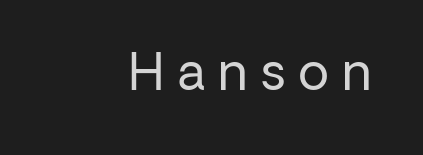
Q: Is the text bold? A: No.
Q: Is the text italic (slanted)? A: No, it is upright.
Q: Is the typeface a serif or a sans-serif typeface? A: Sans-serif.
Q: Is the text underlined? A: No.
Q: Is the spacing between letters normal or unusually wide? A: Unusually wide.
Q: Width (condensed, normal, or wide)? A: Normal.
Q: Stroke contrast? A: Low.
Q: x-height? A: Medium.
Q: Monospaced? A: No.
